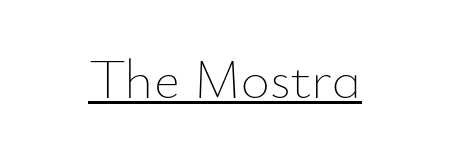
Q: Is the text bold? A: No.
Q: Is the text italic (slanted)? A: No, it is upright.
Q: Is the text underlined? A: Yes.
Q: Is the spacing between letters normal or unusually wide? A: Normal.
Q: Width (condensed, normal, or wide)? A: Normal.
Q: Stroke contrast? A: Low.
Q: x-height? A: Small.
Q: Monospaced? A: No.
